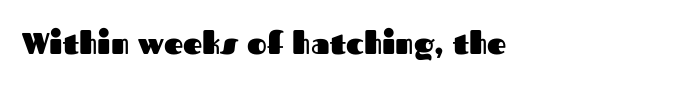
{"serif": "no", "italic": "no", "bold": "yes", "weight": "heavy", "width": "normal", "stroke_contrast": "medium", "x_height": "medium", "monospaced": "no", "underline": "no", "letter_spacing": "normal", "letter_spacing_em": 0.0, "glyph_px": 30}
